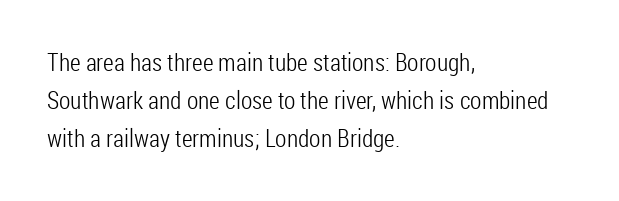
The image shows 25 px text type, upright; set left-aligned, normal line spacing (1.52x), normal letter spacing, not underlined.
